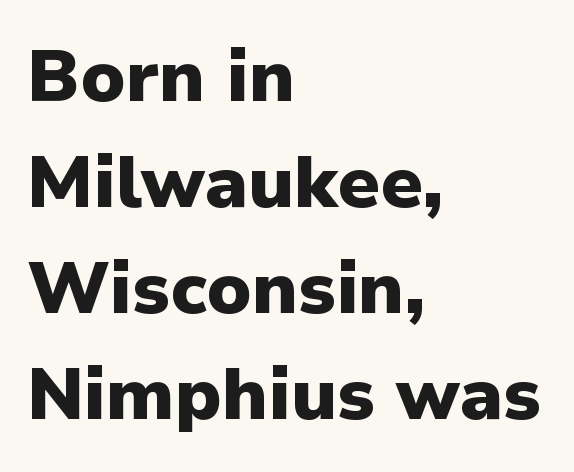
The image shows 73 px heavy sans-serif type, upright; set left-aligned, normal line spacing (1.45x), normal letter spacing, not underlined; low stroke contrast and a medium x-height.
